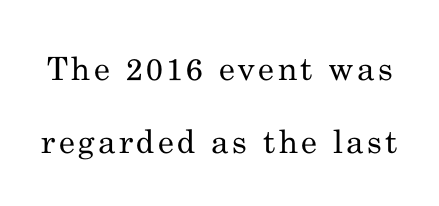
Q: Is the text bold? A: No.
Q: Is the text italic (slanted)? A: No, it is upright.
Q: Is the typeface a serif or a sans-serif typeface? A: Serif.
Q: Is the text underlined? A: No.
Q: Is the spacing between lines tight, normal or loose? A: Loose.
Q: Width (condensed, normal, or wide)? A: Normal.
Q: Stroke contrast? A: Medium.
Q: x-height? A: Small.
Q: Monospaced? A: No.
